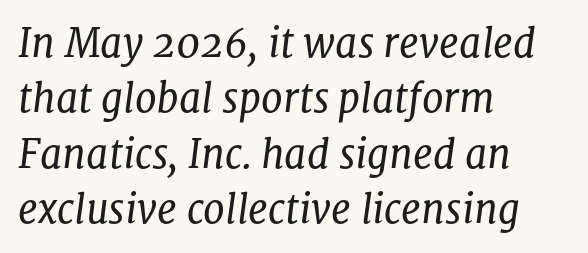
These lines stack with their left ends in a neat column. A typesetter would call this leading conventional body-copy spacing. What stands out about the letter spacing? Nothing — it is the standard amount. I'd call this a serif setting — the letters wear small feet. The face used here is proportionally spaced, like ordinary book or web type. Style check: oblique.
